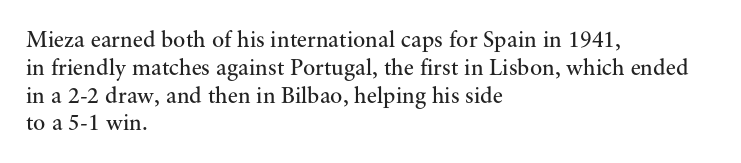
{"italic": "no", "bold": "no", "underline": "no", "align": "left", "line_spacing_ratio": 1.21, "letter_spacing": "normal", "letter_spacing_em": 0.0, "glyph_px": 23}
